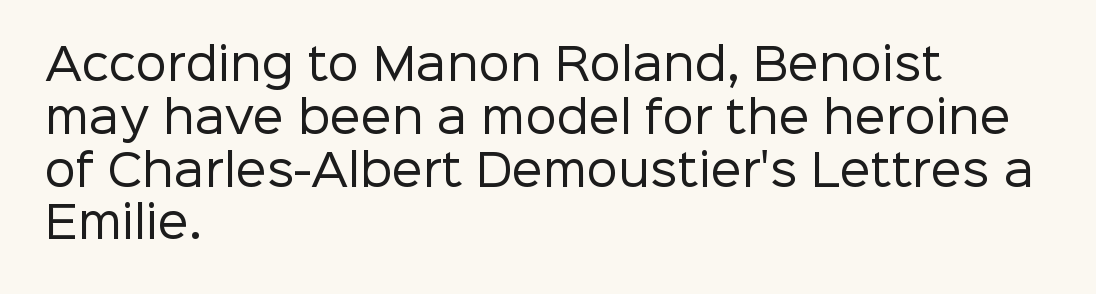
{"serif": "no", "italic": "no", "bold": "no", "weight": "regular", "width": "normal", "stroke_contrast": "low", "x_height": "medium", "monospaced": "no", "underline": "no", "align": "left", "line_spacing_ratio": 1.2, "letter_spacing": "normal", "letter_spacing_em": 0.0, "glyph_px": 44}
